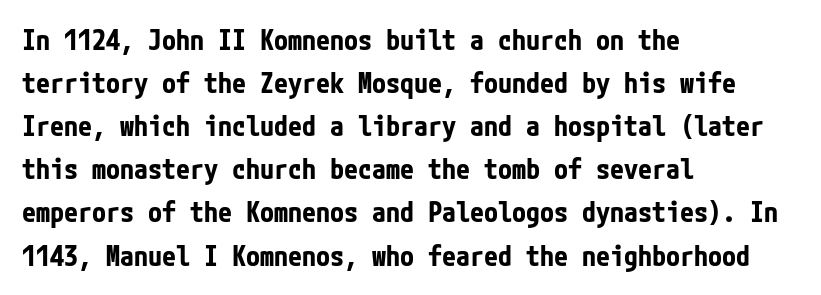
The image shows 28 px bold, condensed sans-serif type, upright; set left-aligned, normal line spacing (1.54x), normal letter spacing, not underlined; low stroke contrast and a medium x-height.
